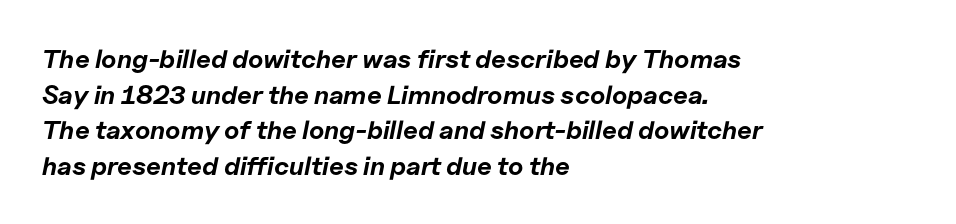
Q: Is the text bold? A: Yes.
Q: Is the text italic (slanted)? A: Yes, it leans right by about 11 degrees.
Q: Is the text underlined? A: No.
Q: How is the paragraph aligned? A: Left-aligned.
Q: Is the spacing between letters normal or unusually wide? A: Normal.
Q: Is the spacing between lines tight, normal or loose? A: Normal.
